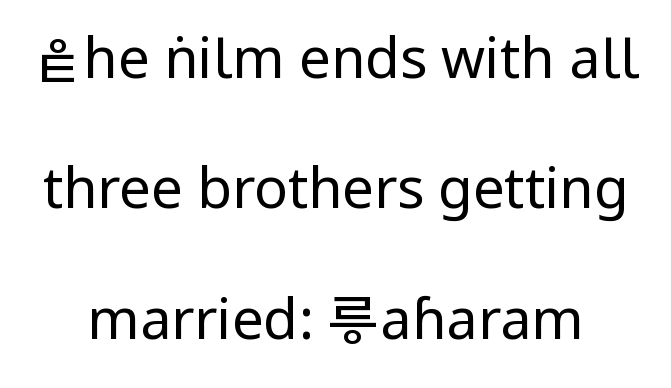
The image shows 56 px regular-weight, condensed sans-serif type, upright; set loose line spacing (2.33x), normal letter spacing, not underlined; low stroke contrast and a large x-height.
